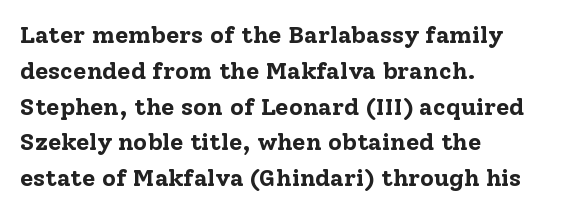
Q: Is the text bold? A: Yes.
Q: Is the text italic (slanted)? A: No, it is upright.
Q: Is the text underlined? A: No.
Q: How is the paragraph aligned? A: Left-aligned.
Q: Is the spacing between letters normal or unusually wide? A: Normal.
Q: Is the spacing between lines tight, normal or loose? A: Normal.
